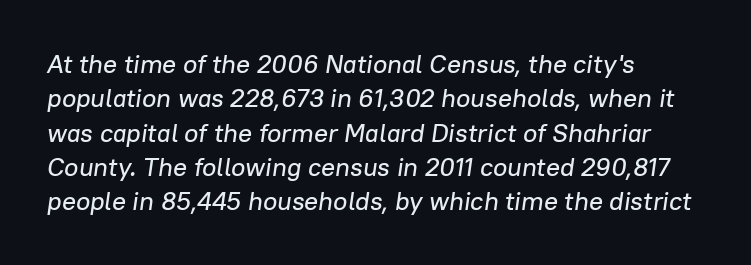
{"italic": "yes", "lean": "right", "slant_degrees": 8, "underline": "no", "align": "left", "line_spacing": "normal", "line_spacing_ratio": 1.32, "letter_spacing": "normal", "letter_spacing_em": 0.0, "glyph_px": 26}
